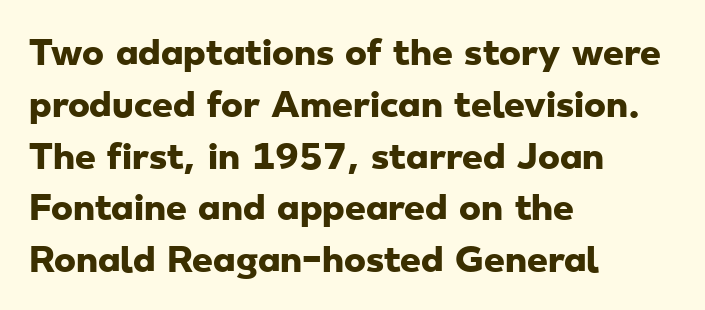
Q: Is the text bold? A: Yes.
Q: Is the typeface a serif or a sans-serif typeface? A: Sans-serif.
Q: Is the text underlined? A: No.
Q: How is the paragraph aligned? A: Left-aligned.
Q: Is the spacing between letters normal or unusually wide? A: Normal.
Q: Is the spacing between lines tight, normal or loose? A: Normal.
Q: Width (condensed, normal, or wide)? A: Wide.
Q: Stroke contrast? A: Low.
Q: x-height? A: Small.
Q: Monospaced? A: No.
